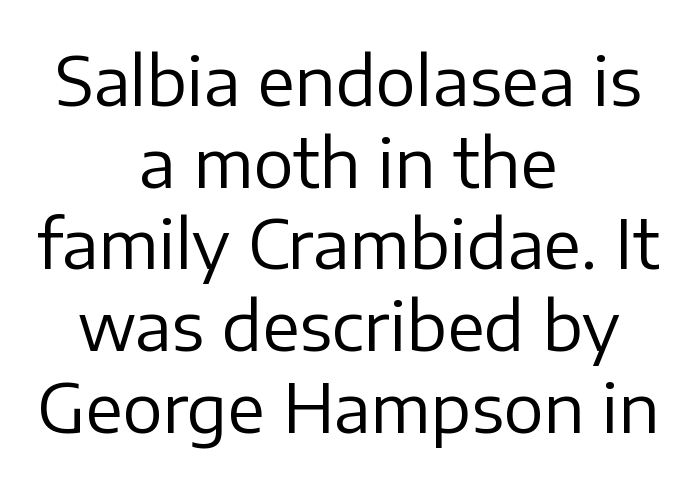
Q: Is the text bold? A: No.
Q: Is the text italic (slanted)? A: No, it is upright.
Q: Is the typeface a serif or a sans-serif typeface? A: Sans-serif.
Q: Is the text underlined? A: No.
Q: How is the paragraph aligned? A: Centered.
Q: Is the spacing between letters normal or unusually wide? A: Normal.
Q: Width (condensed, normal, or wide)? A: Normal.
Q: Stroke contrast? A: Low.
Q: x-height? A: Medium.
Q: Monospaced? A: No.
